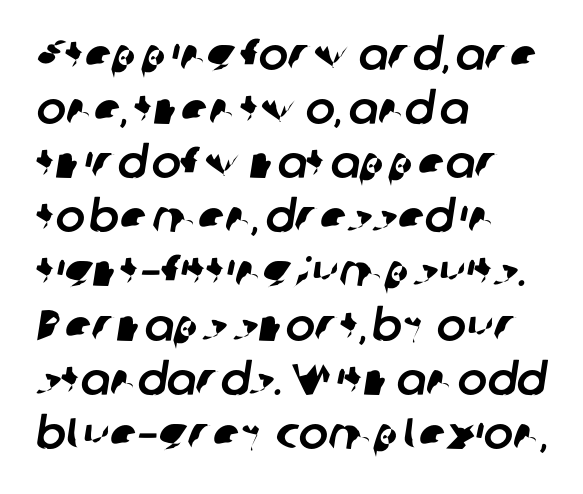
Q: Is the typeface a serif or a sans-serif typeface? A: Sans-serif.
Q: Is the text underlined? A: No.
Q: How is the paragraph aligned? A: Left-aligned.
Q: Is the spacing between letters normal or unusually wide? A: Normal.
Q: Width (condensed, normal, or wide)? A: Normal.
Q: Stroke contrast? A: Low.
Q: x-height? A: Medium.
Q: Monospaced? A: No.
